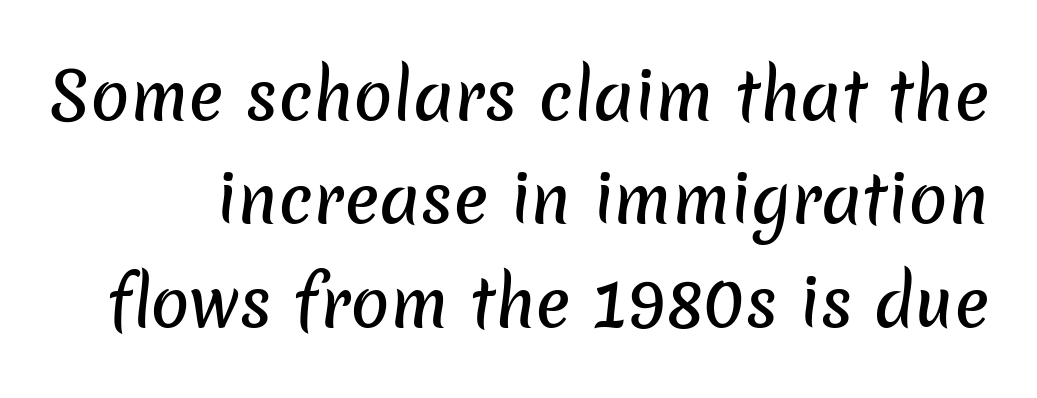
{"serif": "no", "width": "normal", "stroke_contrast": "low", "x_height": "medium", "monospaced": "no", "underline": "no", "line_spacing": "normal", "line_spacing_ratio": 1.59, "letter_spacing": "normal", "letter_spacing_em": 0.0, "glyph_px": 65}
